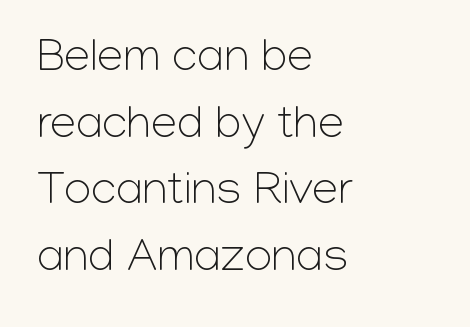
The image shows 47 px light sans-serif type, upright; set left-aligned, normal line spacing (1.42x), normal letter spacing, not underlined; low stroke contrast and a medium x-height.
